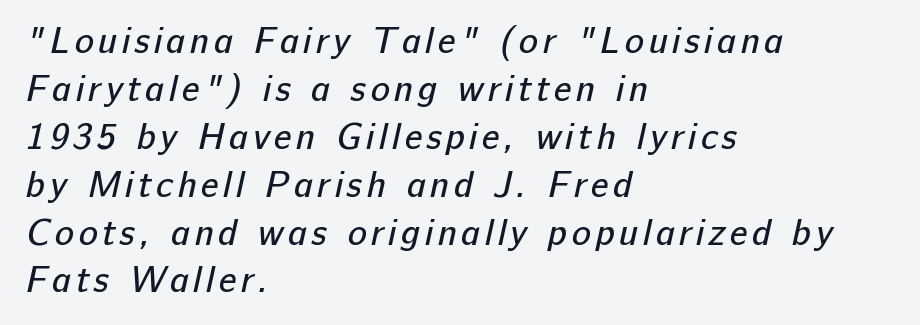
Q: Is the text bold? A: No.
Q: Is the typeface a serif or a sans-serif typeface? A: Sans-serif.
Q: Is the text underlined? A: No.
Q: How is the paragraph aligned? A: Left-aligned.
Q: Is the spacing between lines tight, normal or loose? A: Normal.
Q: Width (condensed, normal, or wide)? A: Normal.
Q: Stroke contrast? A: Low.
Q: x-height? A: Medium.
Q: Monospaced? A: No.
